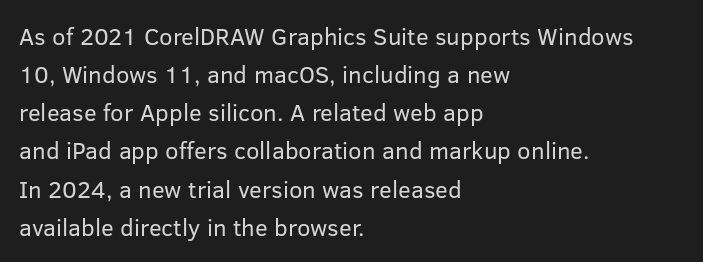
{"italic": "no", "bold": "no", "underline": "no", "align": "left", "line_spacing": "normal", "line_spacing_ratio": 1.59, "letter_spacing": "normal", "letter_spacing_em": 0.0, "glyph_px": 24}
